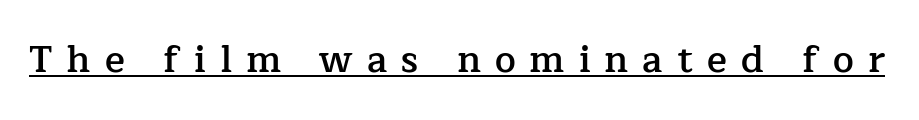
The image shows 37 px semibold serif type, upright; set unusually wide letter spacing (+0.38 em), underlined; low stroke contrast and a medium x-height.
